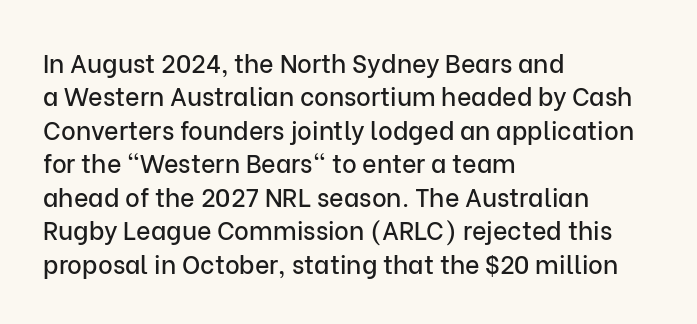
Q: Is the text italic (slanted)? A: No, it is upright.
Q: Is the text underlined? A: No.
Q: How is the paragraph aligned? A: Left-aligned.
Q: Is the spacing between letters normal or unusually wide? A: Normal.
Q: Is the spacing between lines tight, normal or loose? A: Normal.
